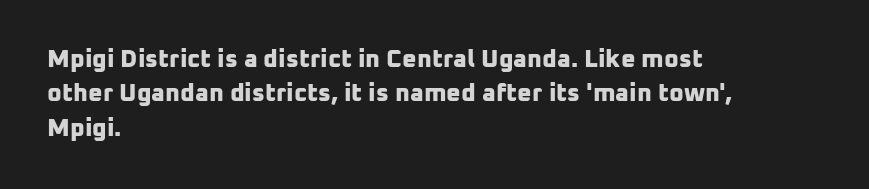
The image shows 25 px bold type; set left-aligned, normal line spacing (1.38x), normal letter spacing, not underlined.
